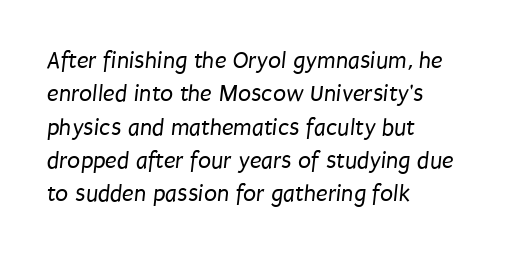
Vertical spacing — default. If you drew a ruler down the left edge, every line would touch it. Stems here are at most as thick as an everyday book face. Is the letter spacing exaggerated? No — it looks like the ordinary default.
